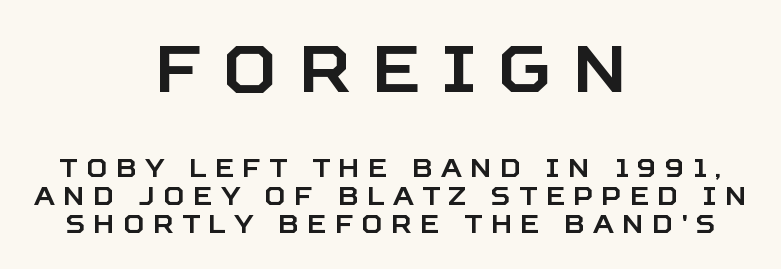
The image shows 66 px sans-serif type, upright; set centered, tight line spacing (1.07x), unusually wide letter spacing (+0.32 em), not underlined; the first (top) block is 2.54x larger; low stroke contrast and a large x-height.
